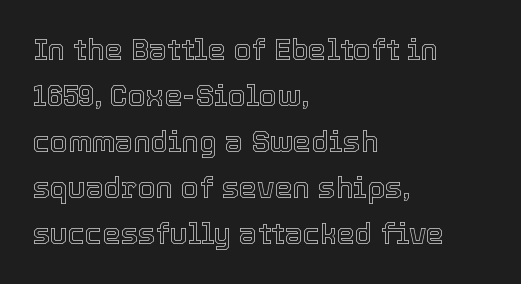
The paragraph has a hard left edge and a soft right edge. Is there much room between lines? A standard amount, neither cramped nor airy. Glyph-to-glyph distance matches everyday printed text. Quick note: not italic, upright. The letters advance in unequal steps, a hallmark of proportional type. Glance below the letters and you will spot only blank space.
